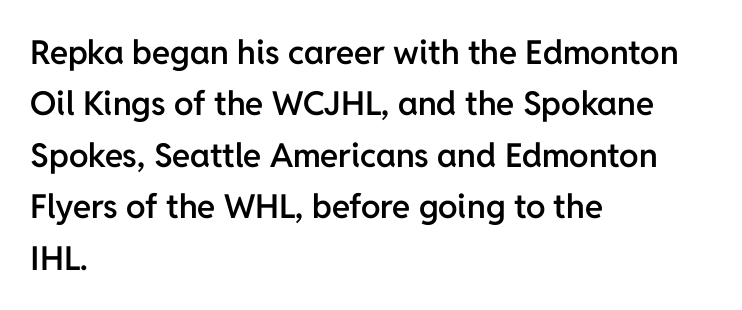
The image shows 33 px semibold sans-serif type, upright; set left-aligned, normal line spacing (1.56x), normal letter spacing, not underlined; low stroke contrast and a medium x-height.
